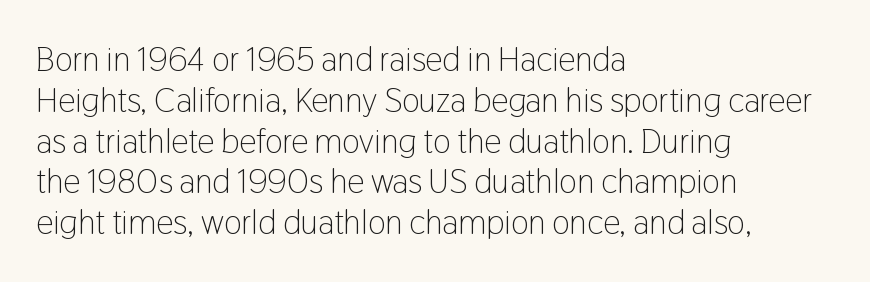
{"serif": "no", "italic": "no", "bold": "no", "weight": "light", "width": "condensed", "stroke_contrast": "low", "x_height": "medium", "monospaced": "no", "underline": "no", "align": "left", "line_spacing_ratio": 1.2, "letter_spacing": "normal", "letter_spacing_em": 0.0, "glyph_px": 34}
